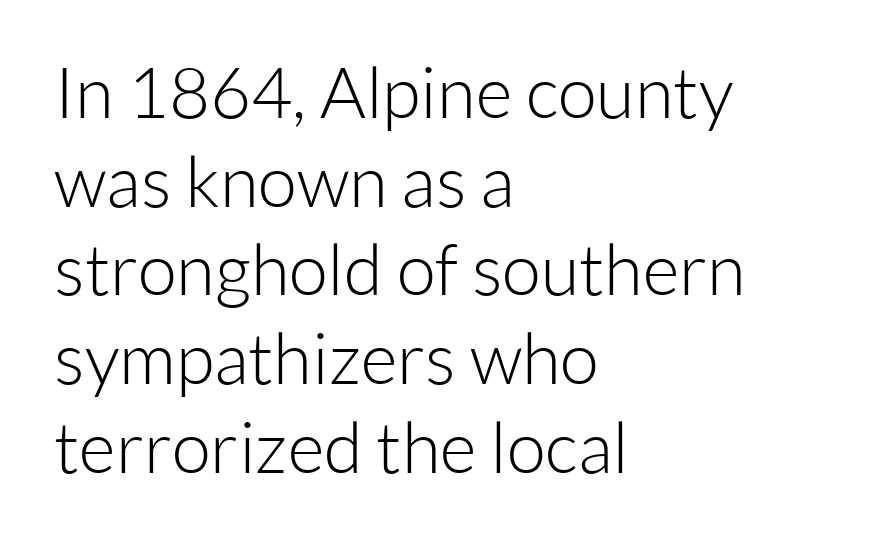
Posture: straight, roman, zero tilt. The characters are drawn with everyday or finer stroke widths. Descenders are the only things crossing below the line. The lines in this sample share a left origin and differ only in where they stop.
